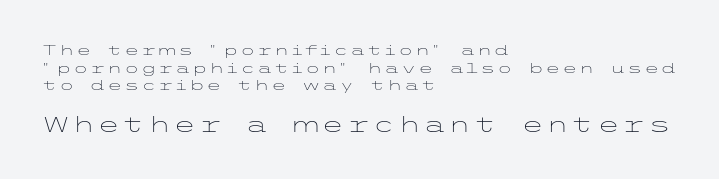
Honestly, the row spacing looks completely unremarkable. The specimen omits any rule beneath the text block's lines. Which margin do the lines hug? The left one — the right edge is uneven. Weight: regular or lighter. The lettering stays uniformly vertical, giving the passage a roman look. This layout puts the modest block above and the oversized block below.
